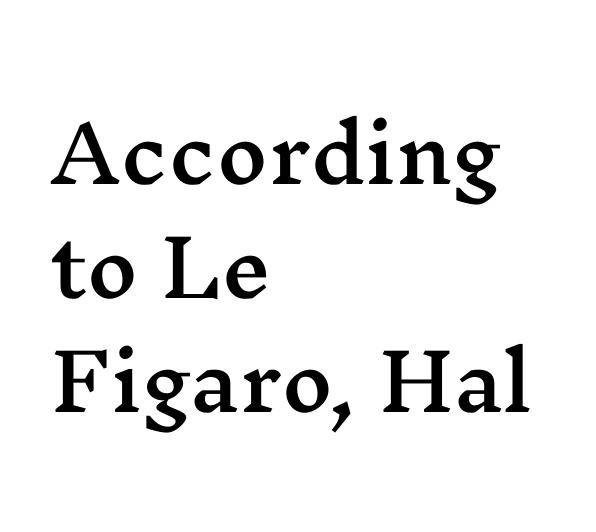
The image shows 78 px wide serif type, upright; set left-aligned, normal line spacing (1.46x), normal letter spacing, not underlined; medium stroke contrast and a medium x-height.
